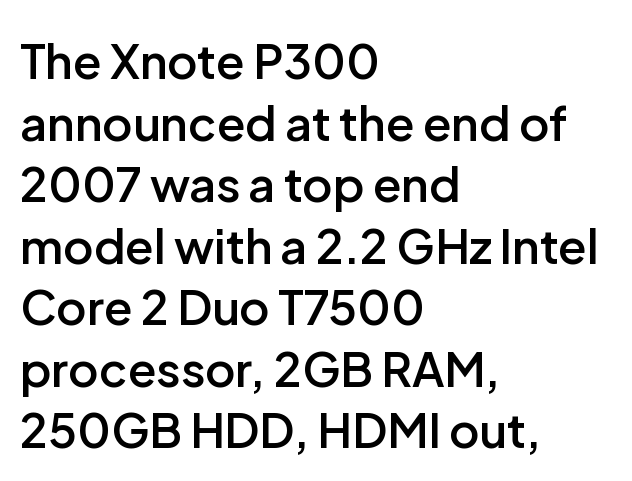
The image shows 47 px semibold sans-serif type, upright; set left-aligned, normal line spacing (1.31x), normal letter spacing, not underlined; low stroke contrast and a medium x-height.
